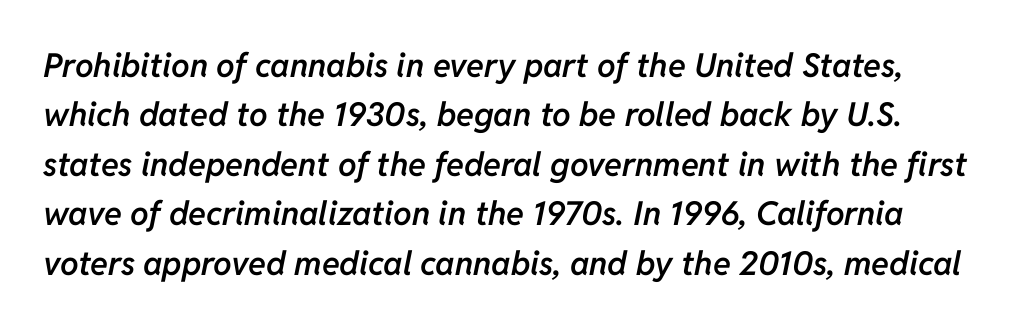
Notice how descenders clear the ascenders below comfortably — that's standard leading. Students, note that the glyphs here touch the page at normal intervals. The typesetting leans somewhat heavy: a semibold. Lines of text with bare space underneath. The text carries the slant typical of an italic or oblique font. A typesetter would call this proportional, since set widths differ per character.
